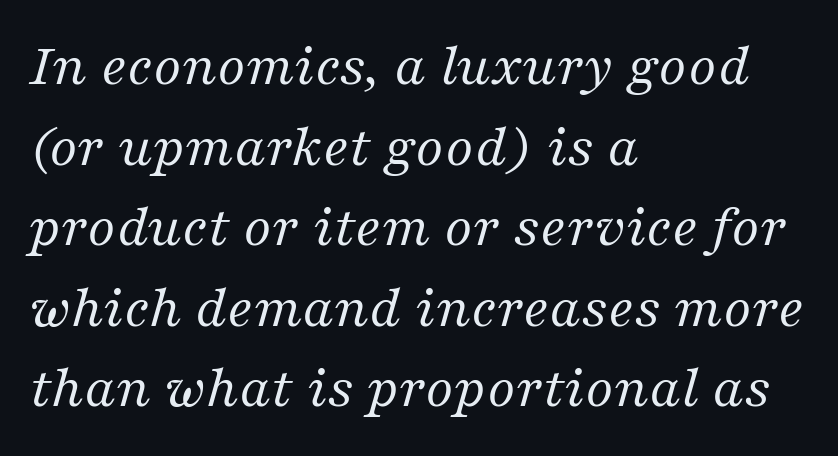
{"serif": "yes", "italic": "yes", "lean": "right", "slant_degrees": 16, "bold": "no", "weight": "regular", "width": "normal", "stroke_contrast": "medium", "x_height": "medium", "monospaced": "no", "underline": "no", "align": "left", "line_spacing": "normal", "line_spacing_ratio": 1.32, "letter_spacing": "normal", "letter_spacing_em": 0.0, "glyph_px": 61}
